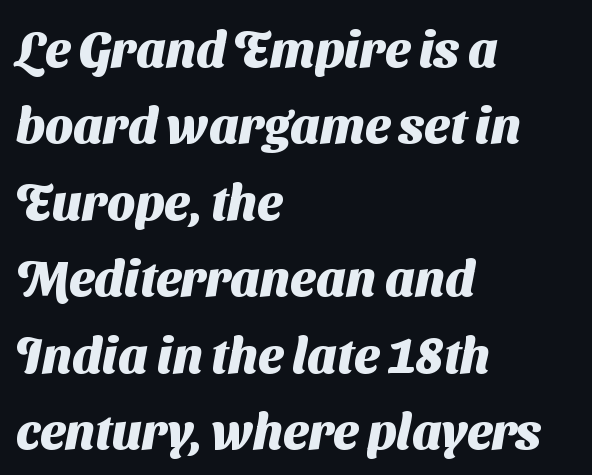
Q: Is the text bold? A: Yes.
Q: Is the typeface a serif or a sans-serif typeface? A: Sans-serif.
Q: Is the text underlined? A: No.
Q: How is the paragraph aligned? A: Left-aligned.
Q: Is the spacing between letters normal or unusually wide? A: Normal.
Q: Is the spacing between lines tight, normal or loose? A: Normal.
Q: Width (condensed, normal, or wide)? A: Normal.
Q: Stroke contrast? A: Medium.
Q: x-height? A: Medium.
Q: Monospaced? A: No.
